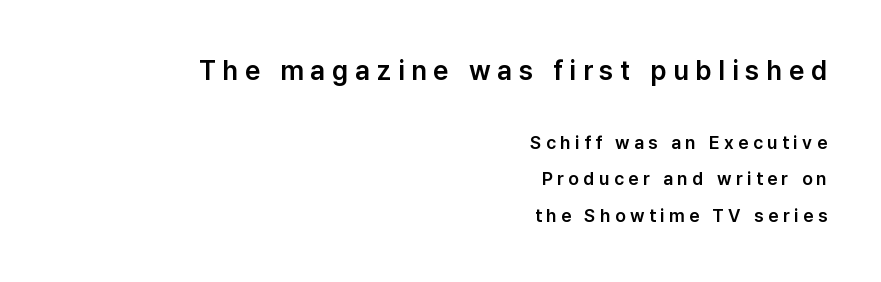
{"italic": "no", "underline": "no", "align": "right", "line_spacing": "loose", "line_spacing_ratio": 2.04, "letter_spacing": "wide", "letter_spacing_em": 0.25, "larger_block": "first", "size_ratio": 1.5, "glyph_px": 27}
